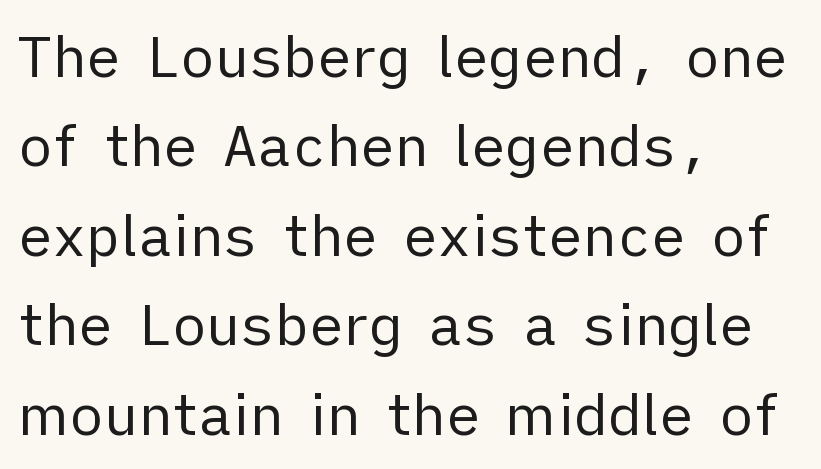
This rendering features lettering with no underline. The weight tops out at a normal text grade. A typesetter would call this proportional, since set widths differ per character. Left-aligned paragraph, ragged on the right. Serif or sans? Sans — the stroke terminals are bare. Normally led — the rows are evenly, conventionally spaced.
